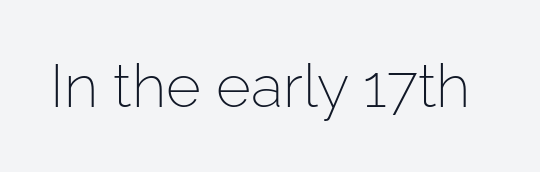
No extra ink here — the face is not bold. There is no visible air inserted between adjacent glyphs. The area under the type is left untouched. No feet cap the strokes, marking this as sans-serif type.
